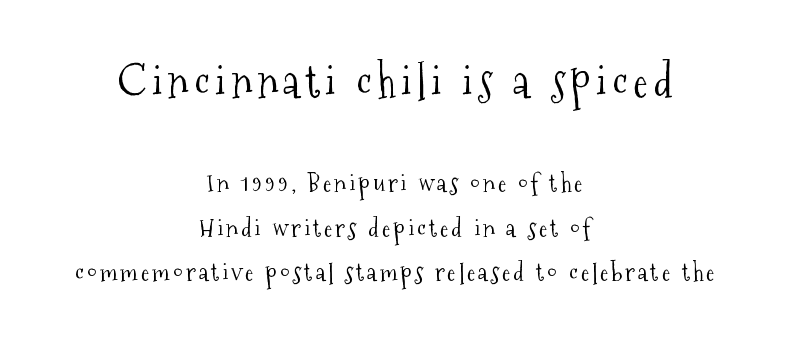
Summary of weight: not heavy and not bold. The characters display serif detailing at their extremities. Short and long lines alike share a common midpoint. Notice how the stems are strictly vertical — no italics here.
